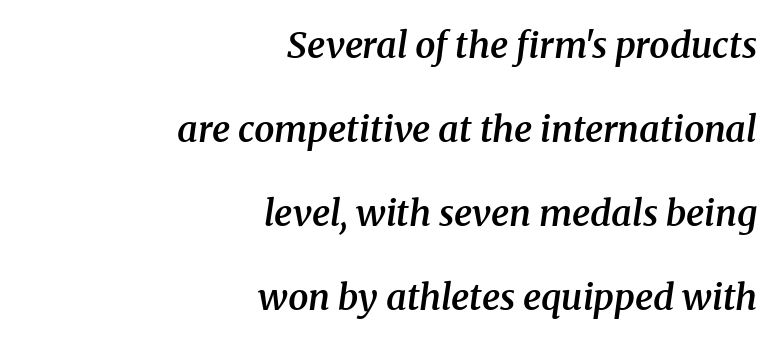
The image shows 36 px semibold serif type, italic (leaning right); set right-aligned, loose line spacing (2.33x), normal letter spacing, not underlined; medium stroke contrast and a medium x-height.
